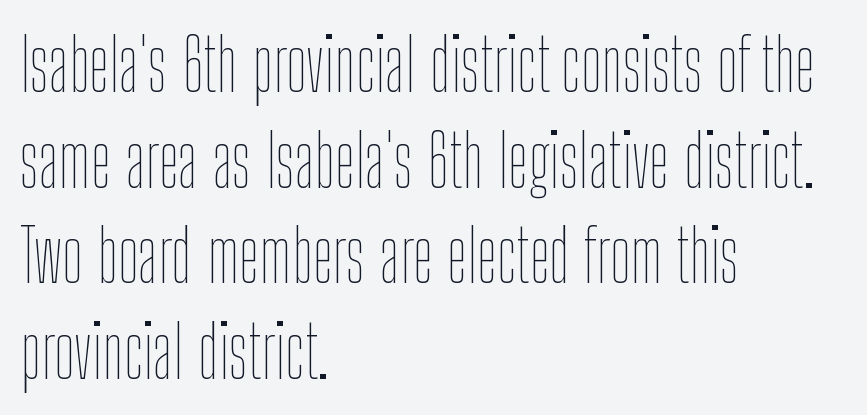
Q: Is the text bold? A: No.
Q: Is the text italic (slanted)? A: No, it is upright.
Q: Is the text underlined? A: No.
Q: How is the paragraph aligned? A: Left-aligned.
Q: Is the spacing between letters normal or unusually wide? A: Normal.
Q: Is the spacing between lines tight, normal or loose? A: Normal.
Q: Width (condensed, normal, or wide)? A: Condensed.
Q: Stroke contrast? A: Low.
Q: x-height? A: Medium.
Q: Monospaced? A: No.
